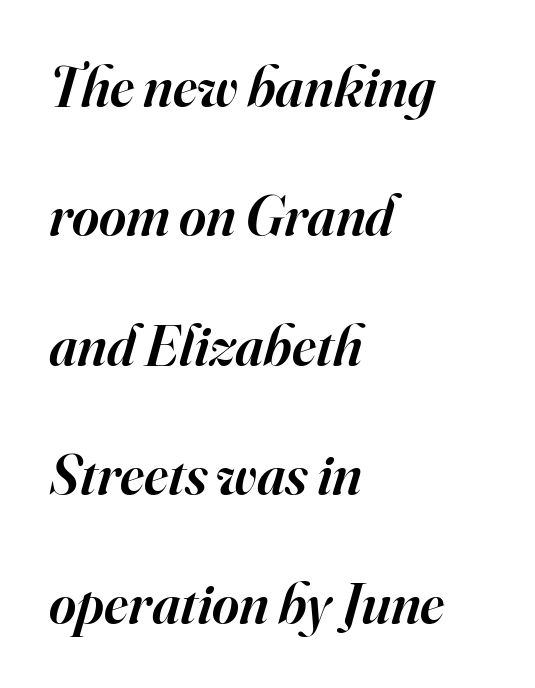
The image shows 58 px semibold serif type, italic (leaning right); set left-aligned, loose line spacing (2.23x), normal letter spacing, not underlined; high stroke contrast and a small x-height.
